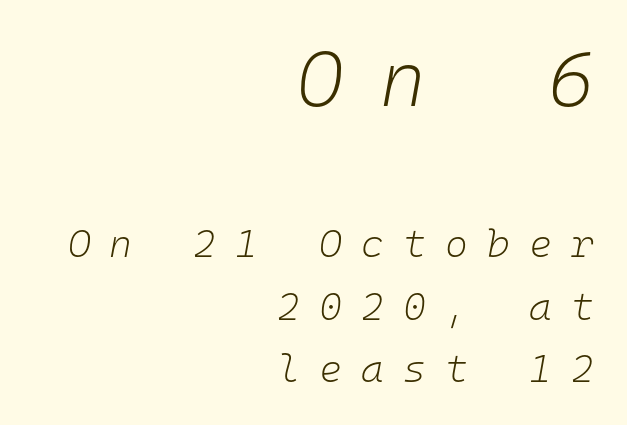
{"italic": "yes", "lean": "right", "slant_degrees": 10, "bold": "no", "weight": "light", "width": "normal", "stroke_contrast": "low", "x_height": "medium", "monospaced": "yes", "underline": "no", "align": "right", "line_spacing": "normal", "line_spacing_ratio": 1.6, "letter_spacing": "wide", "letter_spacing_em": 0.49, "larger_block": "first", "size_ratio": 2.0, "glyph_px": 78}
